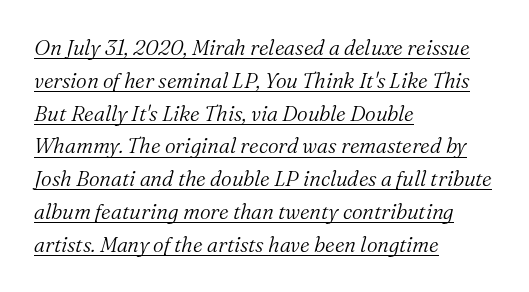
The image shows 21 px text type, italic (leaning right); set left-aligned, normal line spacing (1.56x), normal letter spacing, underlined.
